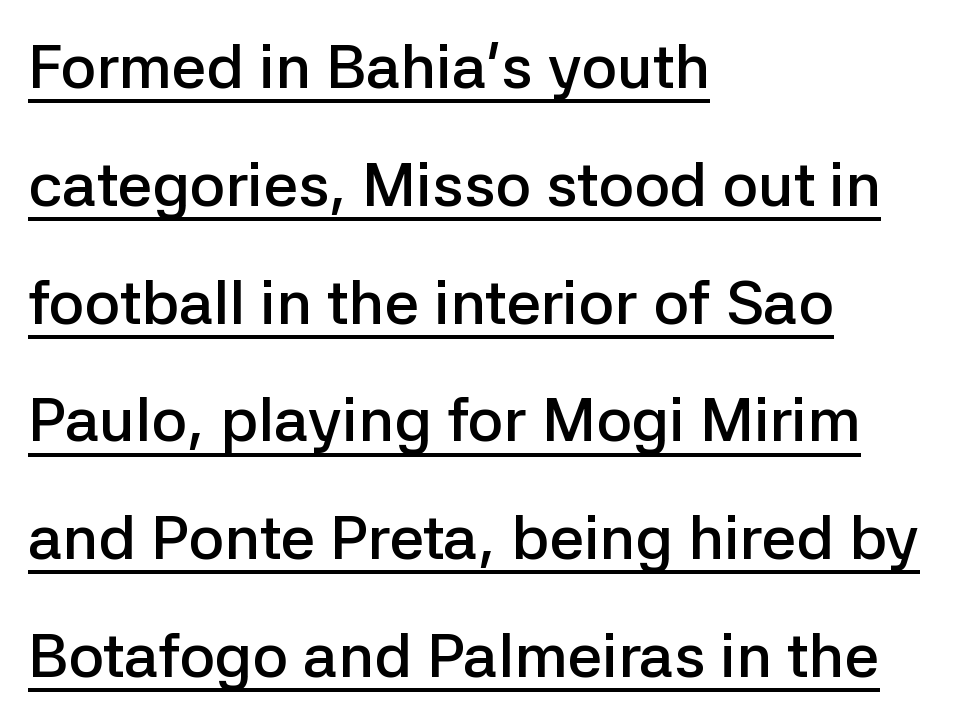
{"serif": "no", "italic": "no", "bold": "semi", "weight": "semibold", "width": "normal", "stroke_contrast": "low", "x_height": "medium", "monospaced": "no", "underline": "yes", "align": "left", "line_spacing": "loose", "line_spacing_ratio": 1.9, "letter_spacing": "normal", "letter_spacing_em": 0.0, "glyph_px": 62}
